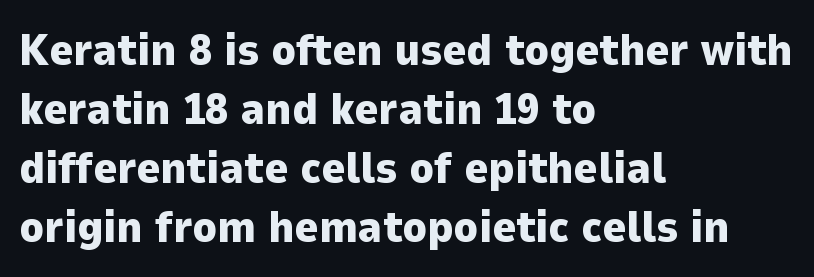
{"serif": "no", "italic": "no", "bold": "yes", "weight": "heavy", "width": "normal", "stroke_contrast": "low", "x_height": "medium", "monospaced": "no", "underline": "no", "align": "left", "line_spacing": "normal", "line_spacing_ratio": 1.31, "letter_spacing": "normal", "letter_spacing_em": 0.0, "glyph_px": 45}
